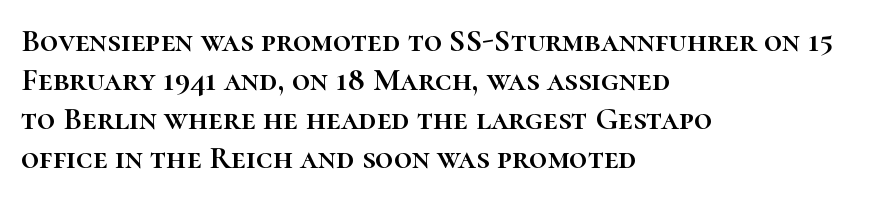
Anything drawn beneath the words? Only blank space. The letters stand straight up with perfectly vertical stems. Think of a printed novel: that variable character pitch is what you see here. Which margin do the lines hug? The left one — the right edge is uneven. Caption: standard tracking, unaltered.
